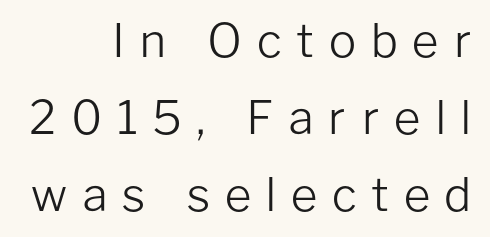
{"serif": "no", "italic": "no", "bold": "no", "weight": "light", "width": "normal", "stroke_contrast": "low", "x_height": "medium", "monospaced": "no", "underline": "no", "align": "right", "line_spacing": "normal", "line_spacing_ratio": 1.67, "letter_spacing": "wide", "letter_spacing_em": 0.31, "glyph_px": 46}
